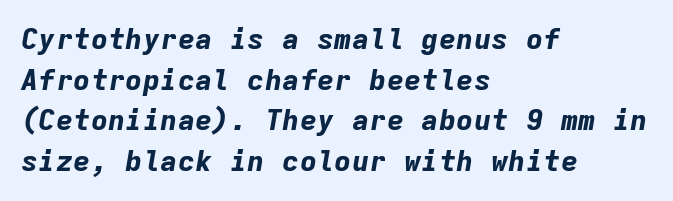
The image shows 29 px bold type, italic (leaning right), monospaced; set left-aligned, normal line spacing (1.4x), normal letter spacing, not underlined; low stroke contrast and a medium x-height.
